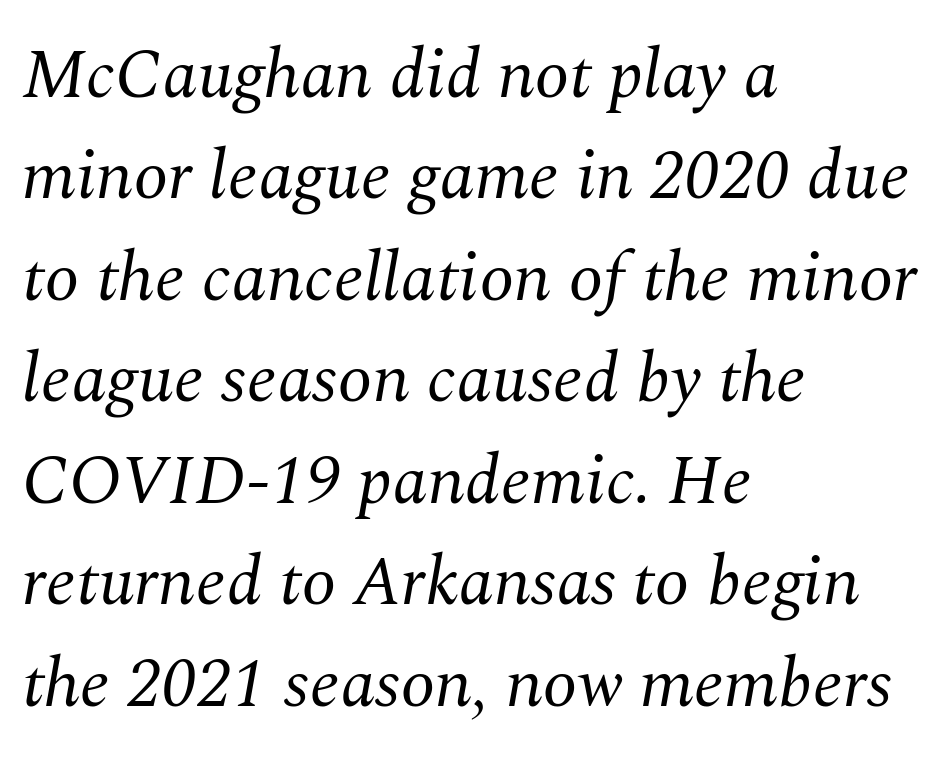
{"serif": "yes", "italic": "yes", "lean": "right", "slant_degrees": 10, "bold": "no", "weight": "regular", "width": "normal", "stroke_contrast": "medium", "x_height": "medium", "monospaced": "no", "underline": "no", "align": "left", "line_spacing": "normal", "line_spacing_ratio": 1.45, "letter_spacing": "normal", "letter_spacing_em": 0.0, "glyph_px": 70}
